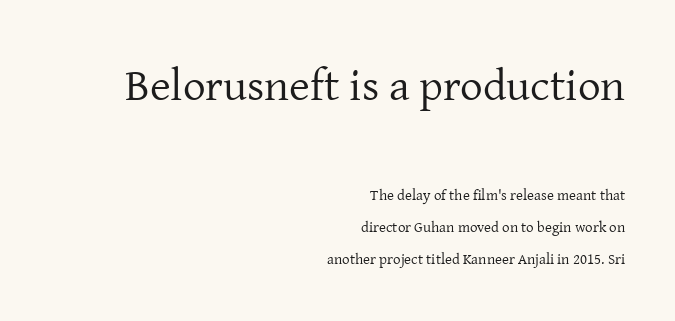
The image shows 45 px regular-weight serif type, upright; set right-aligned, loose line spacing (2.15x), normal letter spacing, not underlined; the first (top) block is 3.0x larger; low stroke contrast and a medium x-height.
